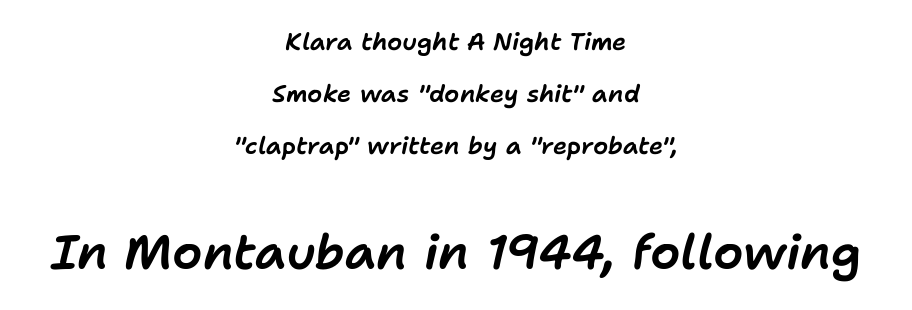
{"italic": "yes", "lean": "right", "slant_degrees": 11, "width": "normal", "stroke_contrast": "low", "x_height": "medium", "monospaced": "no", "underline": "no", "align": "center", "line_spacing": "loose", "line_spacing_ratio": 2.17, "letter_spacing": "normal", "letter_spacing_em": 0.0, "larger_block": "second", "size_ratio": 2.0, "glyph_px": 48}
